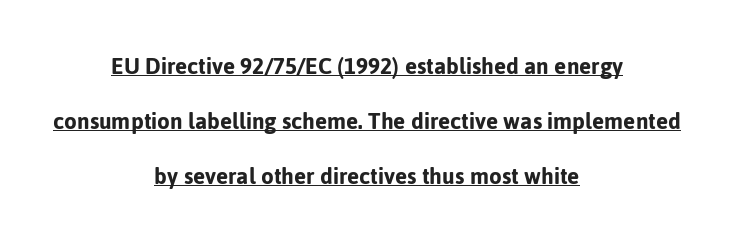
Style check: upright. Compared with typical body copy, the letter spacing here is the same. A student would call this center alignment; a typographer would say set centered. You can see a thin bar hugging the bottom of the glyphs. Students, observe: this is what heavily led, spacious text looks like.
